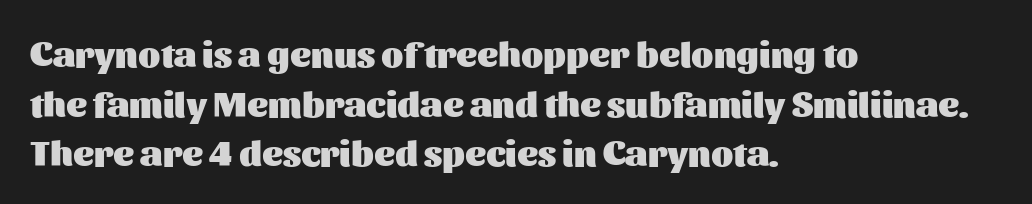
The image shows 36 px heavy sans-serif type, upright; set left-aligned, normal line spacing (1.38x), normal letter spacing, not underlined; medium stroke contrast and a medium x-height.
